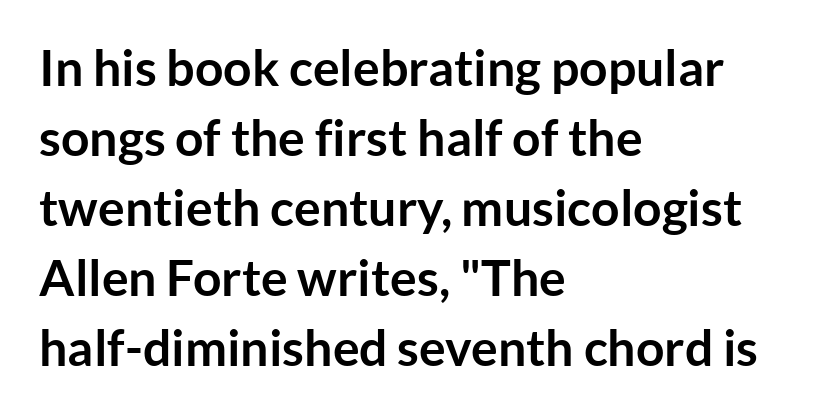
Each word holds together tightly as a unit, with standard inter-letter gaps. Compared with an ordinary text face, these strokes are far heavier — a full bold. Each letter's strokes conclude bluntly, with no projecting serifs. If you drew a ruler down the left edge, every line would touch it. In terms of posture, this sample is upright.
